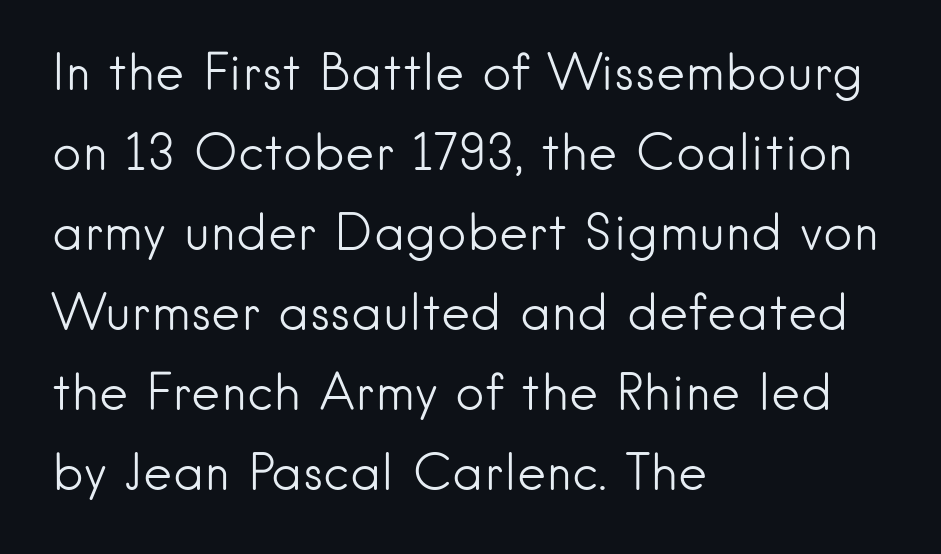
{"serif": "no", "italic": "no", "bold": "no", "weight": "light", "width": "normal", "stroke_contrast": "low", "x_height": "small", "monospaced": "no", "underline": "no", "align": "left", "line_spacing": "normal", "line_spacing_ratio": 1.6, "letter_spacing": "normal", "letter_spacing_em": 0.0, "glyph_px": 50}
